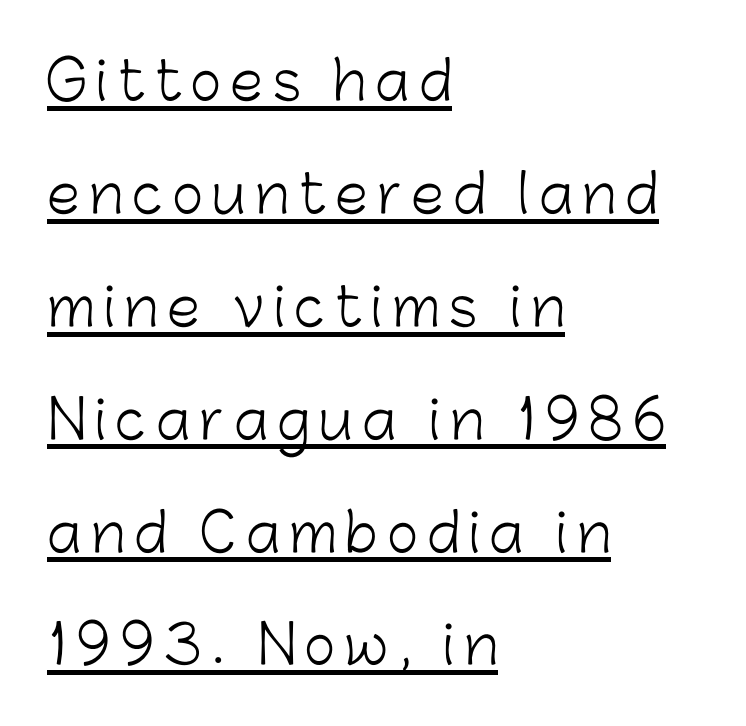
The image shows 53 px light sans-serif type, upright; set left-aligned, loose line spacing (2.13x), underlined; low stroke contrast and a medium x-height.
